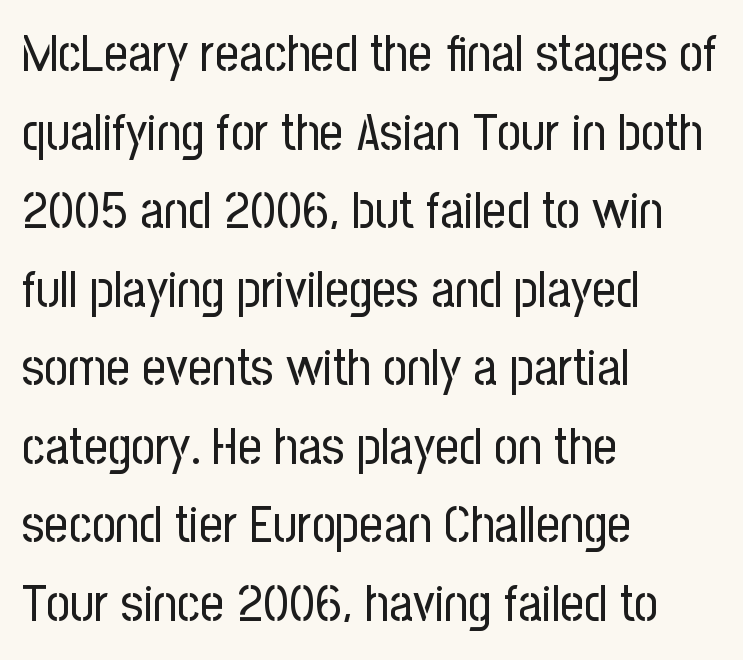
Posture: vertical. The face used here is a sans, in the tradition of grotesques and geometrics. The area under the type is left untouched. Stems here are at most as thick as an everyday book face. Does the copy run flush right? No — it runs flush left.
